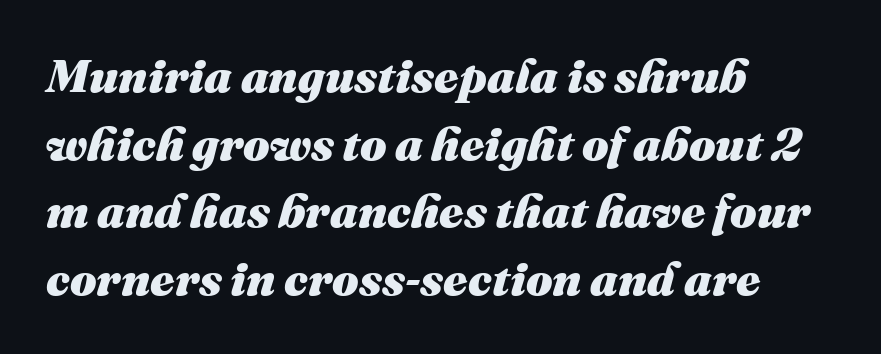
{"italic": "yes", "lean": "right", "slant_degrees": 16, "bold": "yes", "weight": "heavy", "width": "normal", "stroke_contrast": "medium", "x_height": "medium", "monospaced": "no", "underline": "no", "align": "left", "line_spacing": "normal", "line_spacing_ratio": 1.44, "letter_spacing": "normal", "letter_spacing_em": 0.0, "glyph_px": 47}
